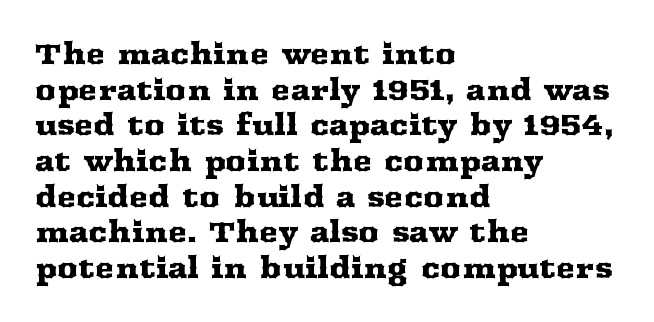
{"serif": "yes", "italic": "no", "width": "wide", "stroke_contrast": "medium", "x_height": "medium", "monospaced": "no", "underline": "no", "align": "left", "line_spacing_ratio": 1.23, "letter_spacing": "normal", "letter_spacing_em": 0.0, "glyph_px": 29}
